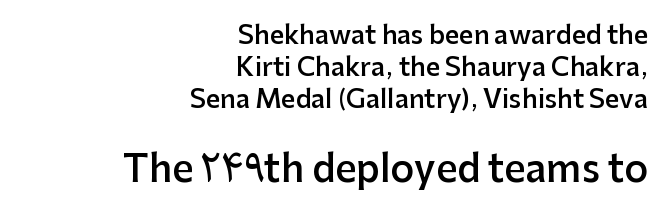
Q: Is the text bold? A: Semi-bold.
Q: Is the text italic (slanted)? A: No, it is upright.
Q: Is the typeface a serif or a sans-serif typeface? A: Sans-serif.
Q: Is the text underlined? A: No.
Q: How is the paragraph aligned? A: Right-aligned.
Q: Is the spacing between letters normal or unusually wide? A: Normal.
Q: Is the spacing between lines tight, normal or loose? A: Normal.
Q: Which block of text is set in a larger size, the first (top) or the second (bottom)? A: The second (bottom) one.
Q: Width (condensed, normal, or wide)? A: Normal.
Q: Stroke contrast? A: Low.
Q: x-height? A: Medium.
Q: Monospaced? A: No.
